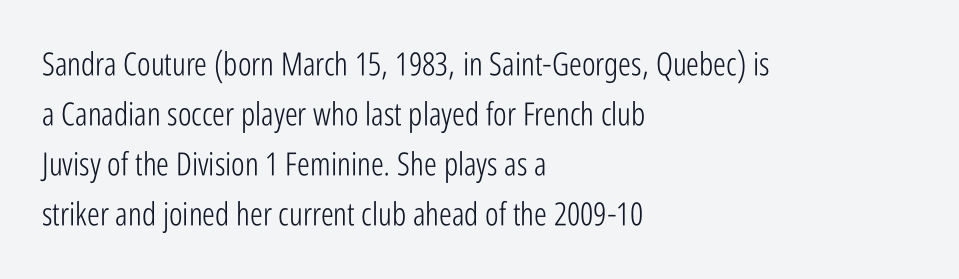
The glyphs in this specimen are sans serif. Is the letter spacing exaggerated? No — it looks like the ordinary default. Varying glyph widths throughout — classic text-font behaviour. Vertical strokes here are truly vertical.
